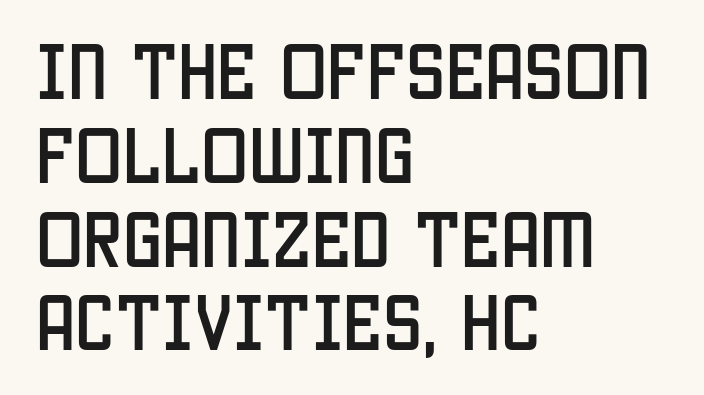
Q: Is the text italic (slanted)? A: No, it is upright.
Q: Is the typeface a serif or a sans-serif typeface? A: Sans-serif.
Q: Is the text underlined? A: No.
Q: How is the paragraph aligned? A: Left-aligned.
Q: Is the spacing between letters normal or unusually wide? A: Normal.
Q: Is the spacing between lines tight, normal or loose? A: Normal.
Q: Width (condensed, normal, or wide)? A: Condensed.
Q: Stroke contrast? A: Low.
Q: x-height? A: Large.
Q: Monospaced? A: No.
